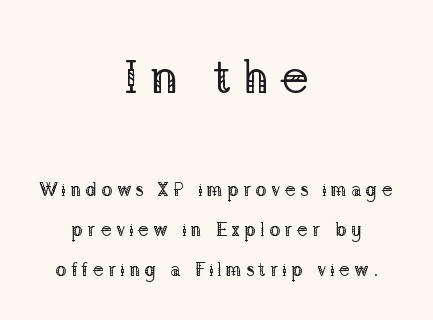
{"serif": "yes", "italic": "no", "bold": "no", "weight": "regular", "width": "normal", "stroke_contrast": "low", "x_height": "medium", "monospaced": "no", "underline": "no", "align": "center", "line_spacing": "loose", "line_spacing_ratio": 2.1, "letter_spacing": "wide", "letter_spacing_em": 0.21, "larger_block": "first", "size_ratio": 2.47, "glyph_px": 47}
